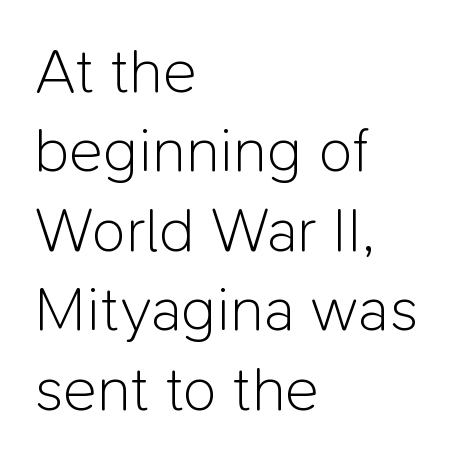
The image shows 63 px light sans-serif type, upright; set left-aligned, normal line spacing (1.26x), normal letter spacing, not underlined; low stroke contrast and a medium x-height.
